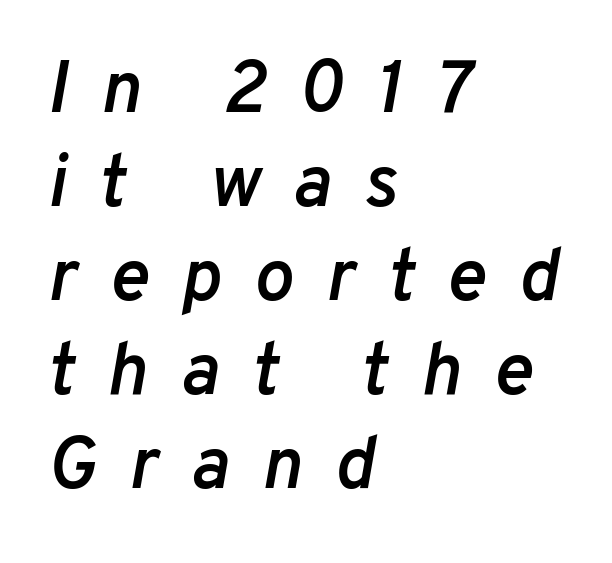
The image shows 74 px semibold type, italic (leaning right); set left-aligned, normal line spacing (1.27x), unusually wide letter spacing (+0.44 em), not underlined; low stroke contrast and a medium x-height.
